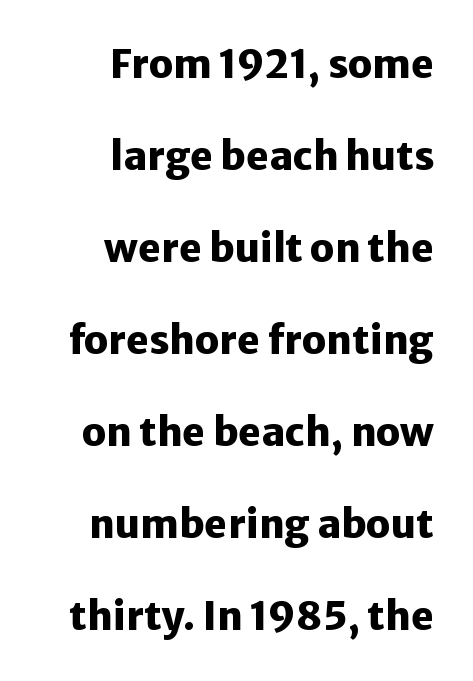
Q: Is the text bold? A: Yes.
Q: Is the text italic (slanted)? A: No, it is upright.
Q: Is the typeface a serif or a sans-serif typeface? A: Sans-serif.
Q: Is the text underlined? A: No.
Q: How is the paragraph aligned? A: Right-aligned.
Q: Is the spacing between letters normal or unusually wide? A: Normal.
Q: Is the spacing between lines tight, normal or loose? A: Loose.
Q: Width (condensed, normal, or wide)? A: Normal.
Q: Stroke contrast? A: Low.
Q: x-height? A: Medium.
Q: Monospaced? A: No.
